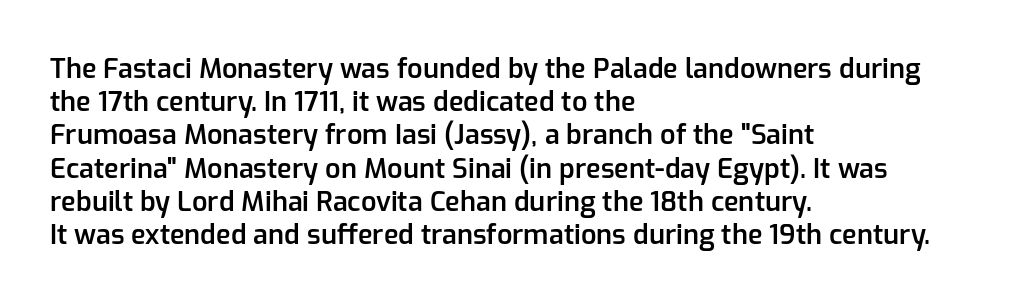
The image shows 27 px text type, upright; set left-aligned, line spacing 1.23x, normal letter spacing, not underlined.
